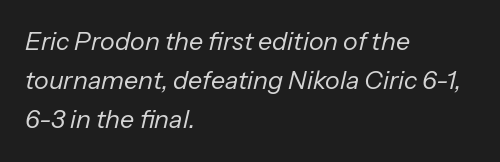
{"italic": "yes", "lean": "right", "slant_degrees": 13, "bold": "no", "underline": "no", "align": "left", "line_spacing": "normal", "line_spacing_ratio": 1.57, "letter_spacing": "normal", "letter_spacing_em": 0.0, "glyph_px": 25}
